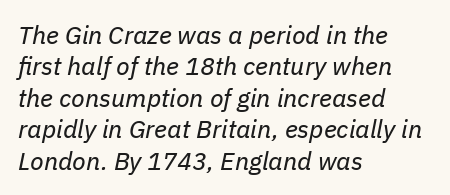
The image shows 25 px text type, italic (leaning right); set left-aligned, normal line spacing (1.26x), normal letter spacing, not underlined.
